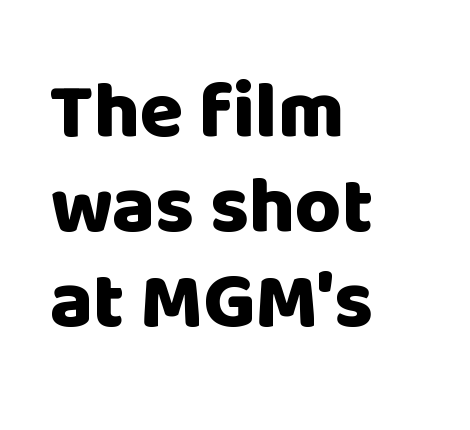
{"serif": "no", "italic": "no", "bold": "yes", "weight": "heavy", "width": "normal", "stroke_contrast": "low", "x_height": "large", "monospaced": "no", "underline": "no", "align": "left", "line_spacing_ratio": 1.2, "letter_spacing": "normal", "letter_spacing_em": 0.0, "glyph_px": 79}
